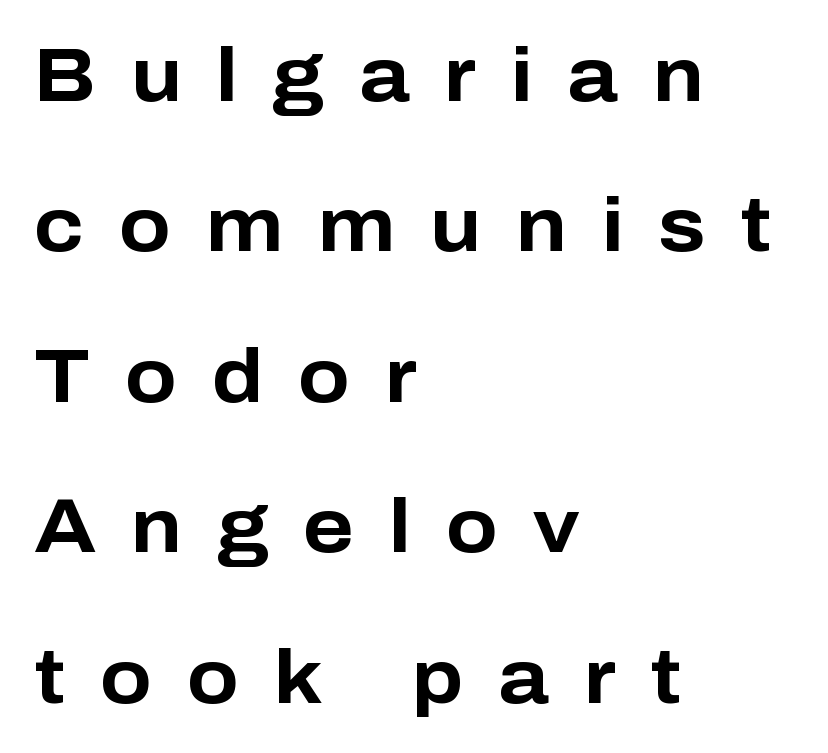
It's the straight-up-and-down kind of type. The letters are bold, with thick, heavy strokes. Character widths vary here, with narrow letters taking less room than wide ones. The strip under each line holds only bare page.
